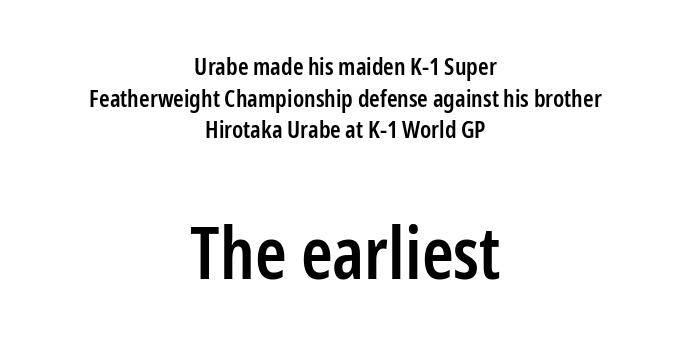
The image shows 72 px semibold, condensed sans-serif type, upright; set centered, normal line spacing (1.32x), normal letter spacing, not underlined; the second (bottom) block is 3.0x larger; low stroke contrast and a medium x-height.
